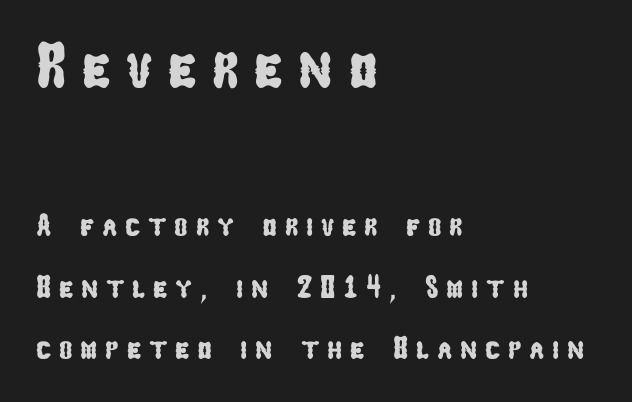
The image shows 64 px condensed sans-serif type; set left-aligned, loose line spacing (1.92x), unusually wide letter spacing (+0.24 em), not underlined; the first (top) block is 2.0x larger; low stroke contrast and a medium x-height.
